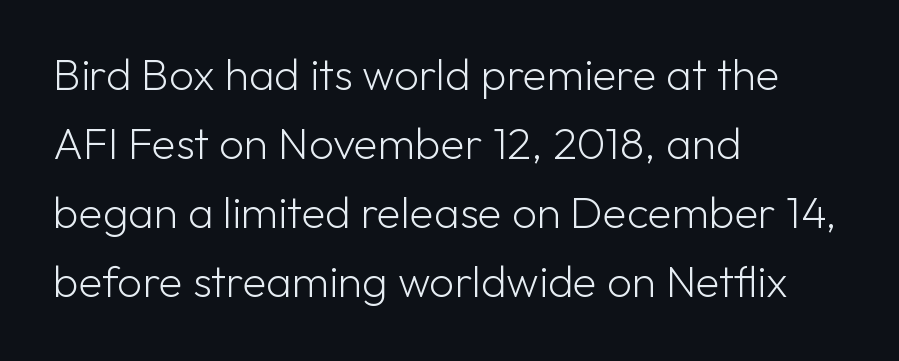
The horizontal fit of the characters is conventional and even. Nope, no serifs anywhere on these letters. On a weight scale, this lands at 450 or below. The glyphs are unaccompanied by any horizontal stroke below them.
